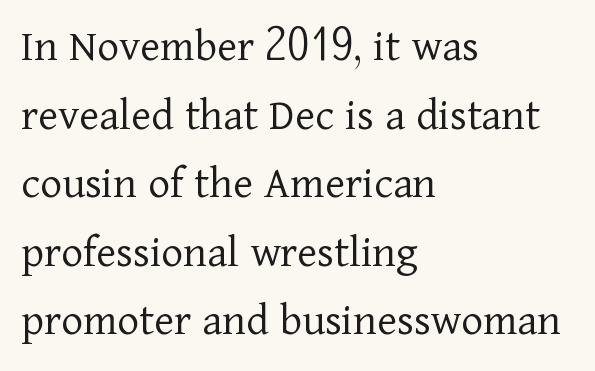
{"serif": "yes", "italic": "no", "bold": "no", "weight": "light", "width": "normal", "stroke_contrast": "low", "x_height": "medium", "monospaced": "no", "underline": "no", "align": "left", "line_spacing": "normal", "line_spacing_ratio": 1.46, "letter_spacing": "normal", "letter_spacing_em": 0.0, "glyph_px": 47}
